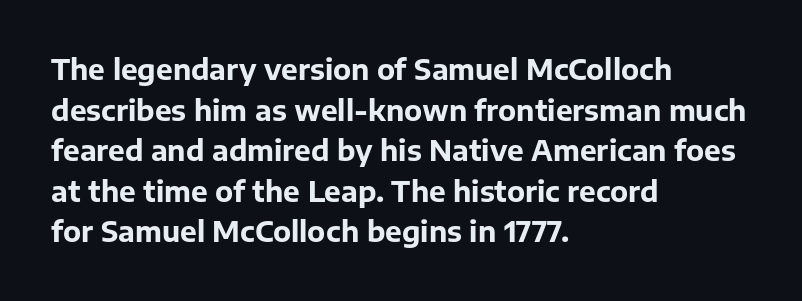
Q: Is the text bold? A: Yes.
Q: Is the text italic (slanted)? A: No, it is upright.
Q: Is the typeface a serif or a sans-serif typeface? A: Sans-serif.
Q: Is the text underlined? A: No.
Q: How is the paragraph aligned? A: Left-aligned.
Q: Is the spacing between letters normal or unusually wide? A: Normal.
Q: Is the spacing between lines tight, normal or loose? A: Normal.
Q: Width (condensed, normal, or wide)? A: Normal.
Q: Stroke contrast? A: Low.
Q: x-height? A: Medium.
Q: Monospaced? A: No.
